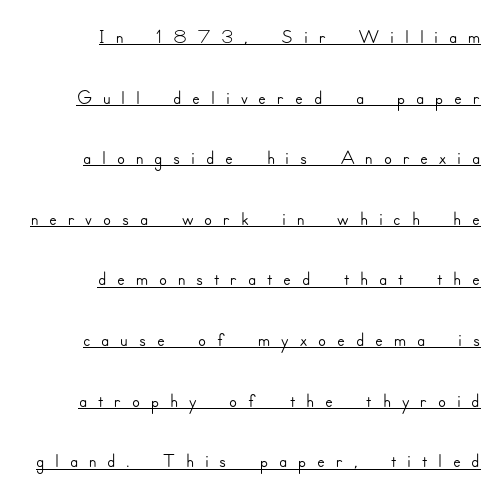
Are there feet on the stems? There aren't — it's a sans. These lines stand farther apart than default settings would place them. Has an underline been added? It has. The type sits square on the baseline with zero lean.
